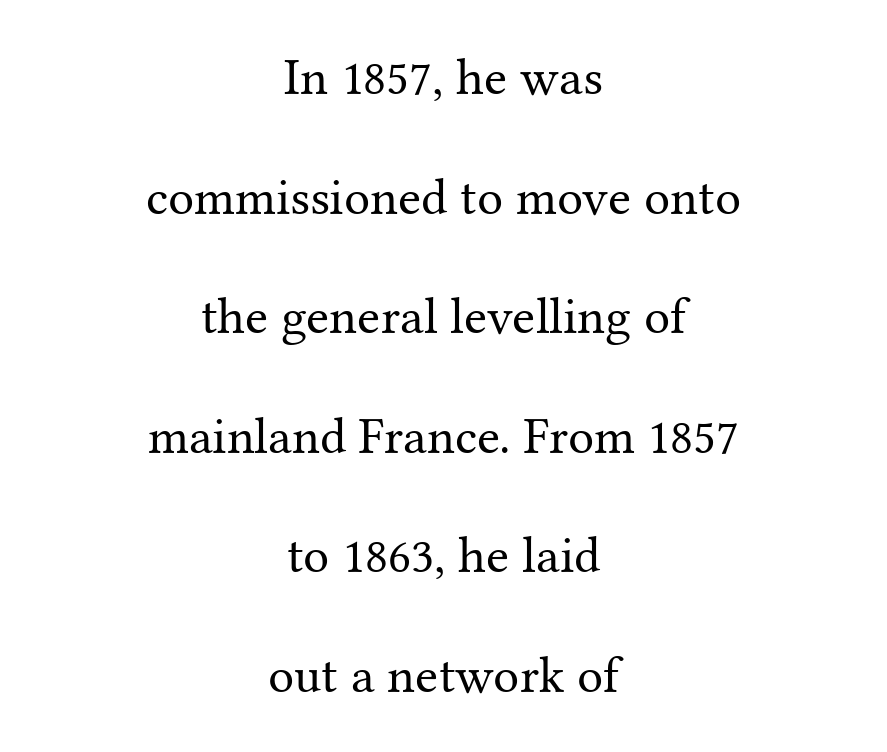
{"serif": "yes", "italic": "no", "bold": "no", "weight": "regular", "width": "normal", "stroke_contrast": "medium", "x_height": "medium", "monospaced": "no", "underline": "no", "align": "center", "line_spacing": "loose", "line_spacing_ratio": 2.3, "letter_spacing": "normal", "letter_spacing_em": 0.0, "glyph_px": 52}
